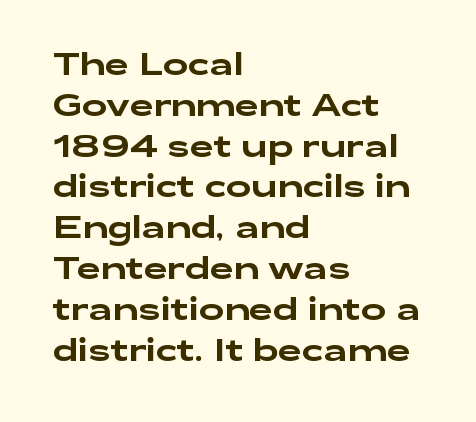
{"serif": "no", "italic": "no", "width": "wide", "stroke_contrast": "low", "x_height": "medium", "monospaced": "no", "underline": "no", "align": "left", "line_spacing": "normal", "line_spacing_ratio": 1.36, "letter_spacing": "normal", "letter_spacing_em": 0.0, "glyph_px": 30}
